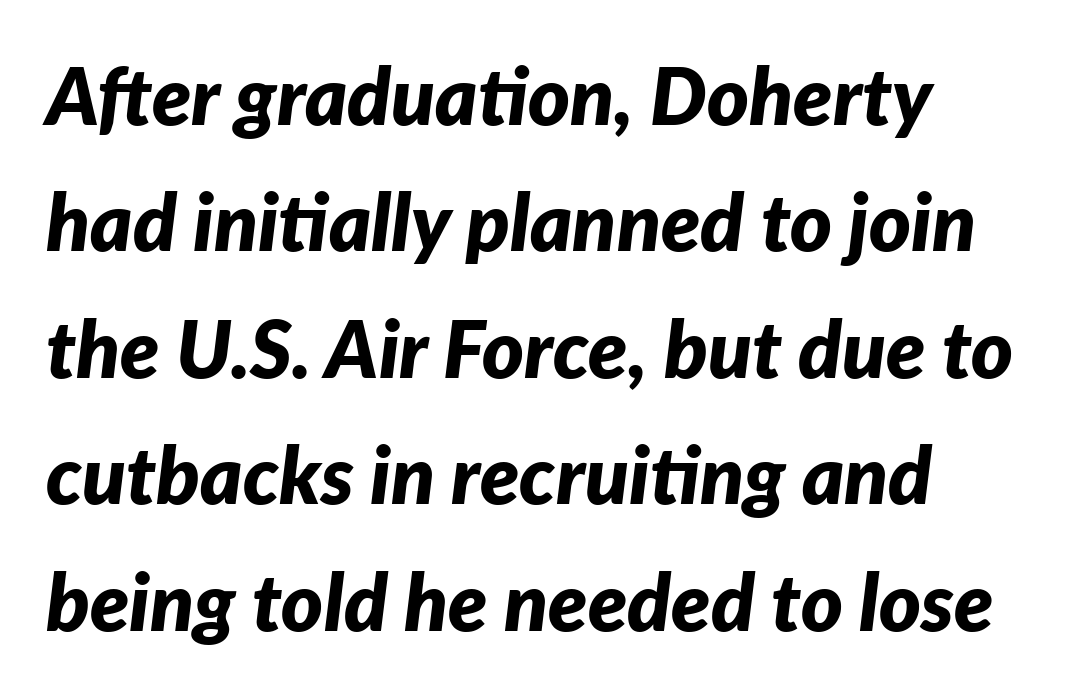
Bare-footed words on every line. What's the leading like? Ordinary, nothing unusual. The horizontal fit of the characters is conventional and even. Weight check: bold — yes, fully. The rendering uses natural spacing where letterforms have individual widths.
